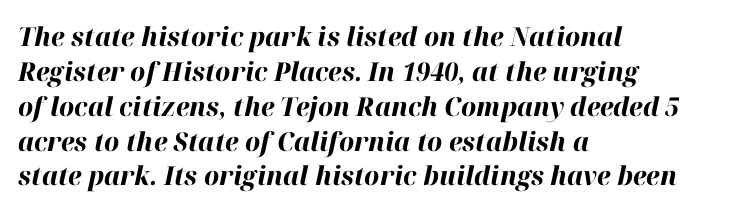
The tracking reads as untouched default to a designer's eye. Line starts are locked; line ends wander. A normal amount of white space separates one row of letters from the next. Is the type bold? Yes — the strokes are clearly thick and heavy. The area under the type is left untouched.
